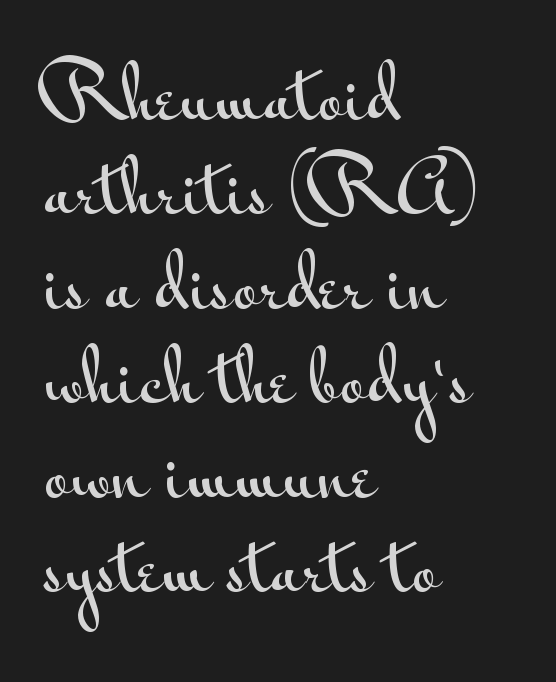
Q: Is the typeface a serif or a sans-serif typeface? A: Sans-serif.
Q: Is the text underlined? A: No.
Q: How is the paragraph aligned? A: Left-aligned.
Q: Is the spacing between letters normal or unusually wide? A: Normal.
Q: Is the spacing between lines tight, normal or loose? A: Normal.
Q: Width (condensed, normal, or wide)? A: Wide.
Q: Stroke contrast? A: Medium.
Q: x-height? A: Small.
Q: Monospaced? A: No.
